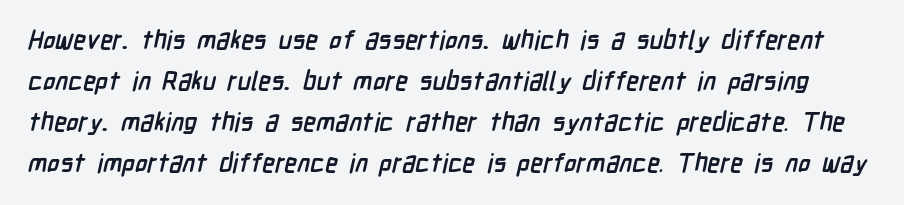
Q: Is the text bold? A: Yes.
Q: Is the text underlined? A: No.
Q: Is the spacing between letters normal or unusually wide? A: Normal.
Q: Is the spacing between lines tight, normal or loose? A: Normal.
